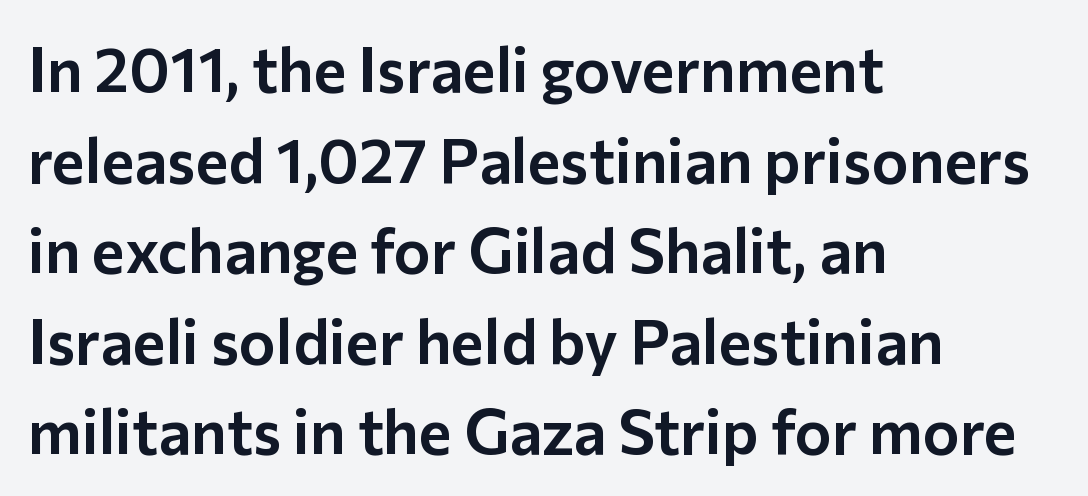
Q: Is the text italic (slanted)? A: No, it is upright.
Q: Is the typeface a serif or a sans-serif typeface? A: Sans-serif.
Q: Is the text underlined? A: No.
Q: How is the paragraph aligned? A: Left-aligned.
Q: Is the spacing between letters normal or unusually wide? A: Normal.
Q: Is the spacing between lines tight, normal or loose? A: Normal.
Q: Width (condensed, normal, or wide)? A: Normal.
Q: Stroke contrast? A: Low.
Q: x-height? A: Medium.
Q: Monospaced? A: No.
